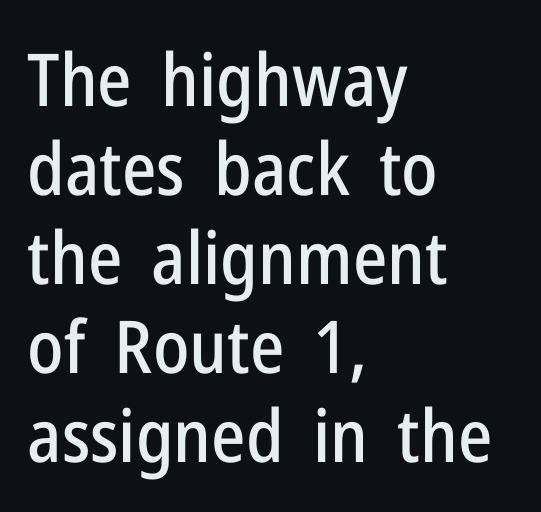
The image shows 73 px condensed sans-serif type, upright; set left-aligned, line spacing 1.22x, normal letter spacing, not underlined; low stroke contrast and a medium x-height.
